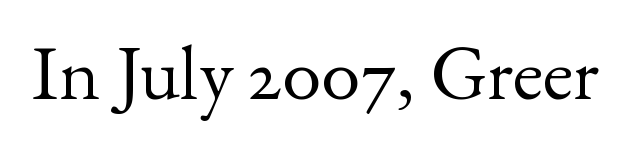
Here the designer chose a conventional face with non-uniform glyph widths. Letterform terminals end in serifs throughout the passage. These lines keep a tight, regular rhythm from letter to letter. A quiet, ordinary-to-light weight characterises the typeface. The foot of each line stays bare and open. The letters stand straight up with perfectly vertical stems.
